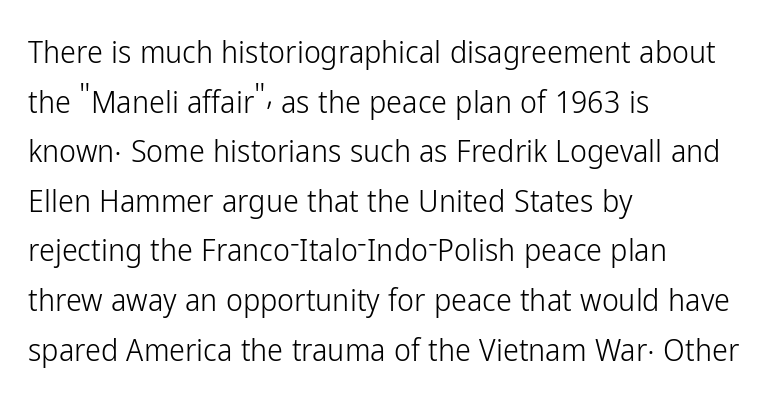
Q: Is the text bold? A: No.
Q: Is the text italic (slanted)? A: No, it is upright.
Q: Is the typeface a serif or a sans-serif typeface? A: Sans-serif.
Q: Is the text underlined? A: No.
Q: How is the paragraph aligned? A: Left-aligned.
Q: Is the spacing between letters normal or unusually wide? A: Normal.
Q: Is the spacing between lines tight, normal or loose? A: Normal.
Q: Width (condensed, normal, or wide)? A: Condensed.
Q: Stroke contrast? A: Low.
Q: x-height? A: Medium.
Q: Monospaced? A: No.
